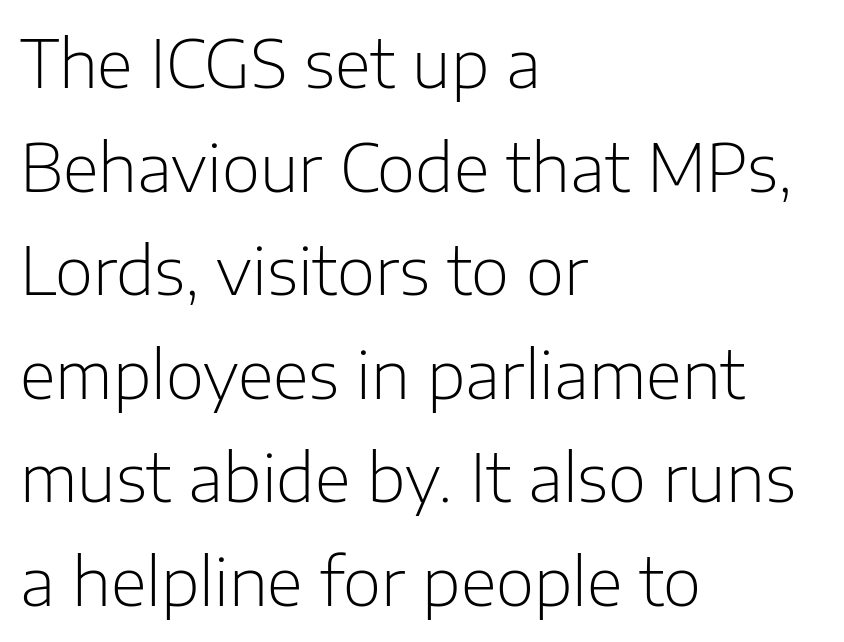
The image shows 66 px light sans-serif type, upright; set left-aligned, normal line spacing (1.57x), normal letter spacing, not underlined; low stroke contrast and a medium x-height.
